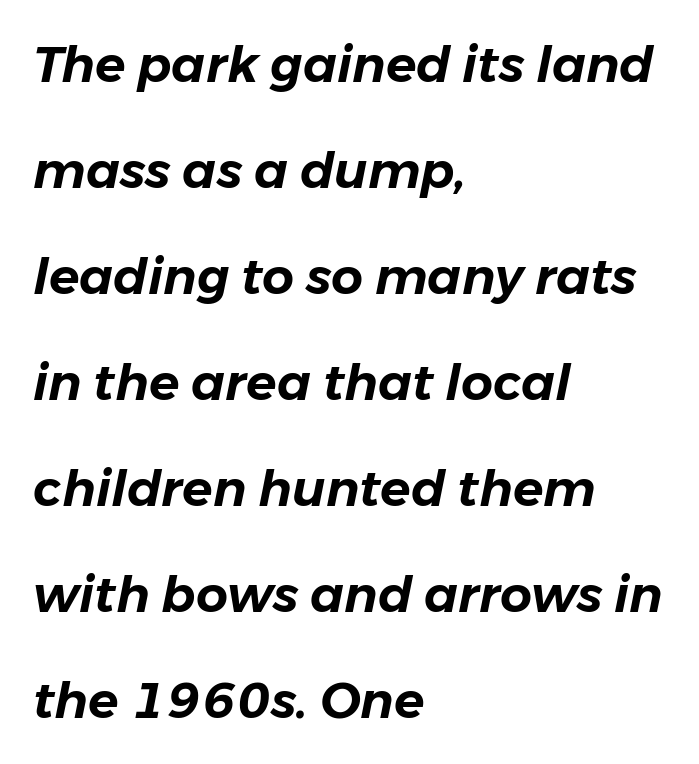
Q: Is the text italic (slanted)? A: Yes, it leans right by about 11 degrees.
Q: Is the text underlined? A: No.
Q: How is the paragraph aligned? A: Left-aligned.
Q: Is the spacing between letters normal or unusually wide? A: Normal.
Q: Is the spacing between lines tight, normal or loose? A: Loose.
Q: Width (condensed, normal, or wide)? A: Normal.
Q: Stroke contrast? A: Low.
Q: x-height? A: Medium.
Q: Monospaced? A: No.
